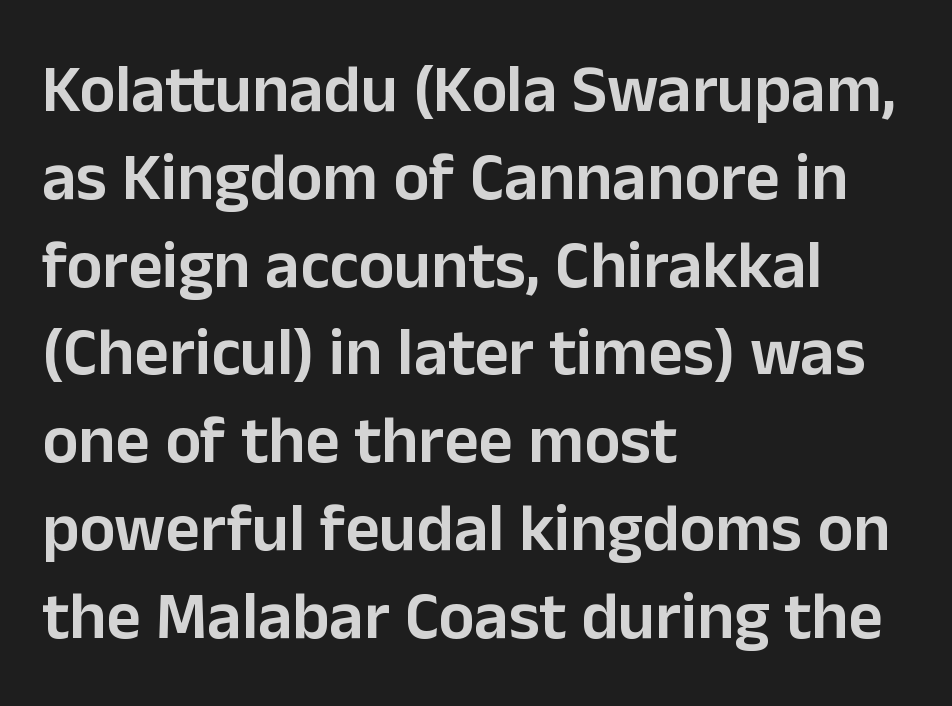
{"serif": "no", "italic": "no", "bold": "semi", "weight": "semibold", "width": "normal", "stroke_contrast": "low", "x_height": "medium", "monospaced": "no", "underline": "no", "align": "left", "line_spacing": "normal", "line_spacing_ratio": 1.31, "letter_spacing": "normal", "letter_spacing_em": 0.0, "glyph_px": 67}
